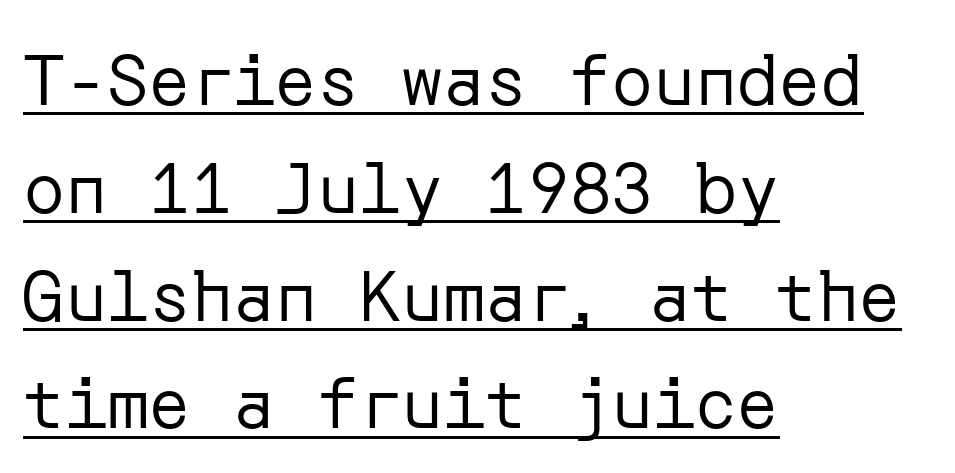
Q: Is the text bold? A: No.
Q: Is the text italic (slanted)? A: No, it is upright.
Q: Is the typeface a serif or a sans-serif typeface? A: Sans-serif.
Q: Is the text underlined? A: Yes.
Q: How is the paragraph aligned? A: Left-aligned.
Q: Is the spacing between letters normal or unusually wide? A: Normal.
Q: Is the spacing between lines tight, normal or loose? A: Normal.
Q: Width (condensed, normal, or wide)? A: Normal.
Q: Stroke contrast? A: Low.
Q: x-height? A: Medium.
